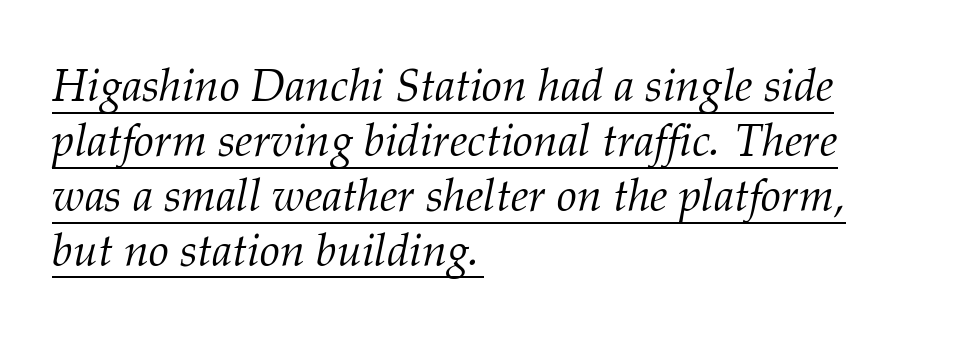
The image shows 45 px light serif type, italic (leaning right); set left-aligned, line spacing 1.22x, normal letter spacing, underlined; medium stroke contrast and a medium x-height.
